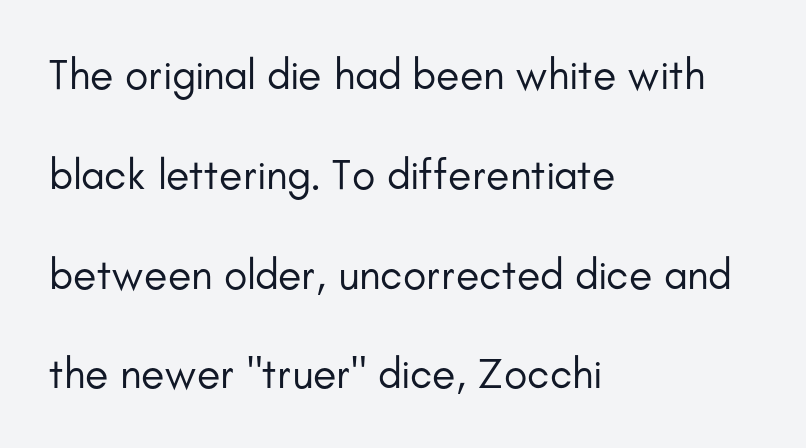
Whoever set this chose breathing room over compactness in the vertical rhythm. Posture: vertical. The strokes carry an ordinary text weight at most. Think of a printed novel: that variable character pitch is what you see here.
